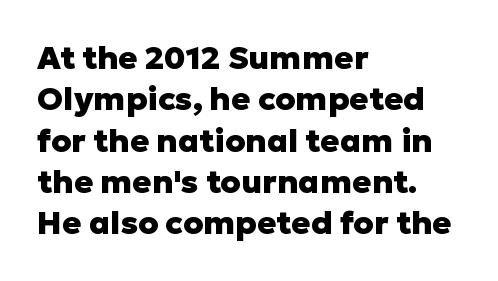
Q: Is the text bold? A: Yes.
Q: Is the text italic (slanted)? A: No, it is upright.
Q: Is the typeface a serif or a sans-serif typeface? A: Sans-serif.
Q: Is the text underlined? A: No.
Q: How is the paragraph aligned? A: Left-aligned.
Q: Is the spacing between letters normal or unusually wide? A: Normal.
Q: Is the spacing between lines tight, normal or loose? A: Normal.
Q: Width (condensed, normal, or wide)? A: Normal.
Q: Stroke contrast? A: Low.
Q: x-height? A: Medium.
Q: Monospaced? A: No.
